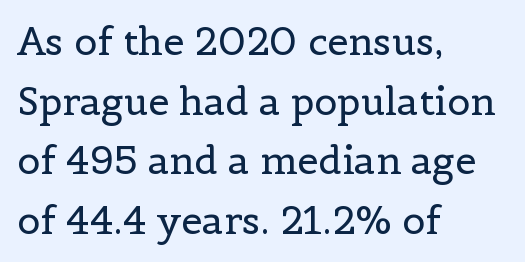
Q: Is the text bold? A: No.
Q: Is the text italic (slanted)? A: No, it is upright.
Q: Is the typeface a serif or a sans-serif typeface? A: Serif.
Q: Is the text underlined? A: No.
Q: How is the paragraph aligned? A: Left-aligned.
Q: Is the spacing between letters normal or unusually wide? A: Normal.
Q: Is the spacing between lines tight, normal or loose? A: Normal.
Q: Width (condensed, normal, or wide)? A: Normal.
Q: x-height? A: Medium.
Q: Monospaced? A: No.
